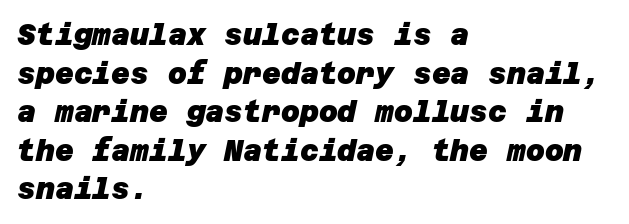
{"serif": "no", "bold": "yes", "weight": "heavy", "width": "normal", "stroke_contrast": "low", "x_height": "large", "underline": "no", "align": "left", "line_spacing": "normal", "line_spacing_ratio": 1.33, "letter_spacing": "normal", "letter_spacing_em": 0.0, "glyph_px": 29}
